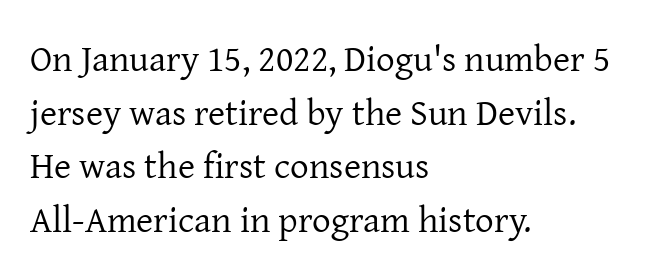
{"serif": "yes", "italic": "no", "bold": "no", "weight": "regular", "width": "normal", "stroke_contrast": "low", "x_height": "medium", "monospaced": "no", "underline": "no", "align": "left", "line_spacing": "normal", "line_spacing_ratio": 1.45, "letter_spacing": "normal", "letter_spacing_em": 0.0, "glyph_px": 37}
